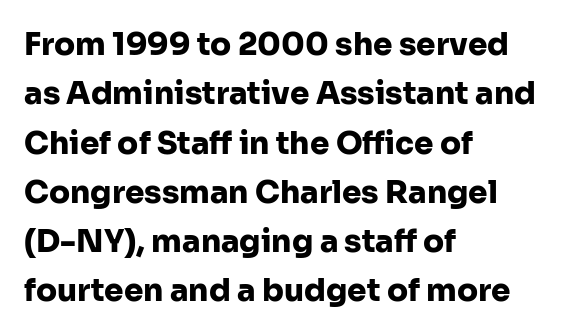
Q: Is the text bold? A: Yes.
Q: Is the text italic (slanted)? A: No, it is upright.
Q: Is the typeface a serif or a sans-serif typeface? A: Sans-serif.
Q: Is the text underlined? A: No.
Q: How is the paragraph aligned? A: Left-aligned.
Q: Is the spacing between letters normal or unusually wide? A: Normal.
Q: Is the spacing between lines tight, normal or loose? A: Normal.
Q: Width (condensed, normal, or wide)? A: Normal.
Q: Stroke contrast? A: Low.
Q: x-height? A: Medium.
Q: Monospaced? A: No.
